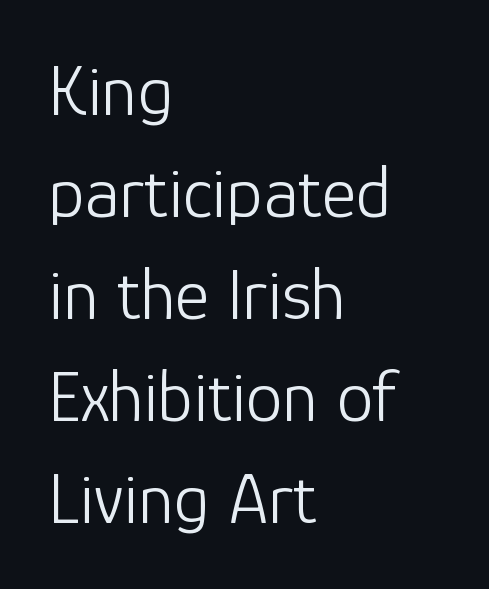
Q: Is the text bold? A: No.
Q: Is the text italic (slanted)? A: No, it is upright.
Q: Is the typeface a serif or a sans-serif typeface? A: Sans-serif.
Q: Is the text underlined? A: No.
Q: How is the paragraph aligned? A: Left-aligned.
Q: Is the spacing between letters normal or unusually wide? A: Normal.
Q: Is the spacing between lines tight, normal or loose? A: Normal.
Q: Width (condensed, normal, or wide)? A: Normal.
Q: Stroke contrast? A: Low.
Q: x-height? A: Medium.
Q: Monospaced? A: No.
